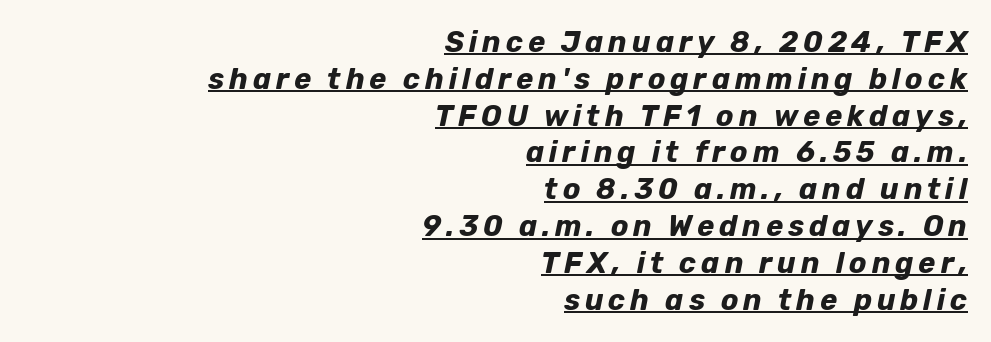
The image shows 29 px bold type, italic (leaning right); set right-aligned, normal line spacing (1.27x), underlined; low stroke contrast and a medium x-height.
